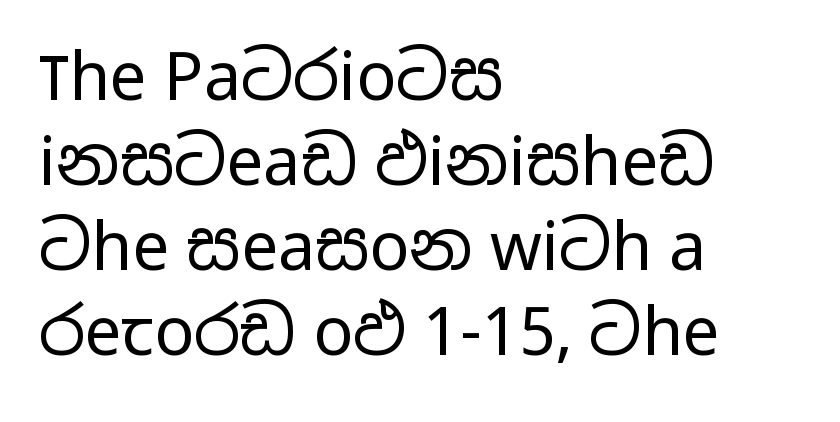
The image shows 66 px regular-weight, wide sans-serif type, upright; set left-aligned, normal line spacing (1.29x), normal letter spacing, not underlined; low stroke contrast and a medium x-height.
